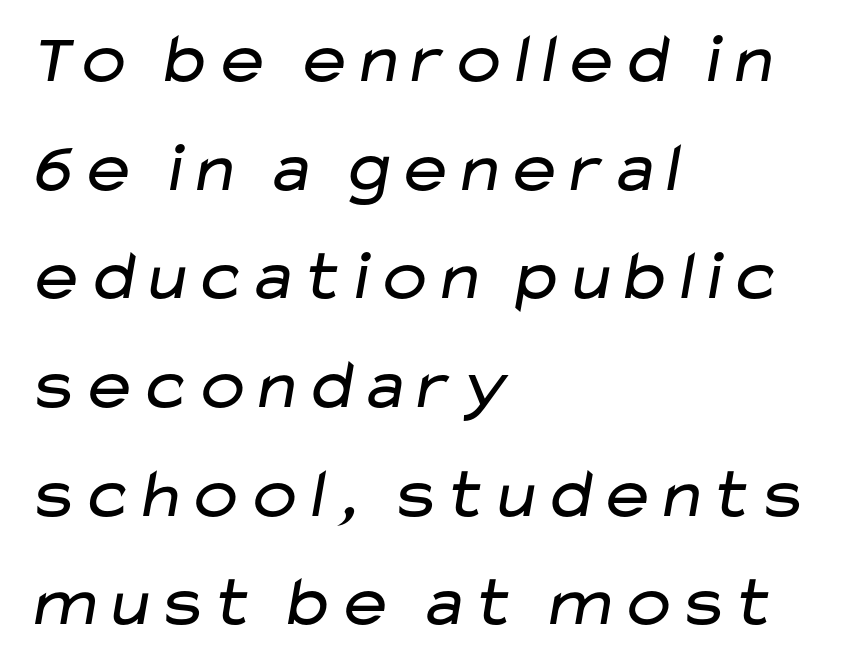
Q: Is the text bold? A: No.
Q: Is the typeface a serif or a sans-serif typeface? A: Sans-serif.
Q: Is the text underlined? A: No.
Q: How is the paragraph aligned? A: Left-aligned.
Q: Is the spacing between letters normal or unusually wide? A: Normal.
Q: Is the spacing between lines tight, normal or loose? A: Normal.
Q: Width (condensed, normal, or wide)? A: Wide.
Q: Stroke contrast? A: Low.
Q: x-height? A: Medium.
Q: Monospaced? A: No.
